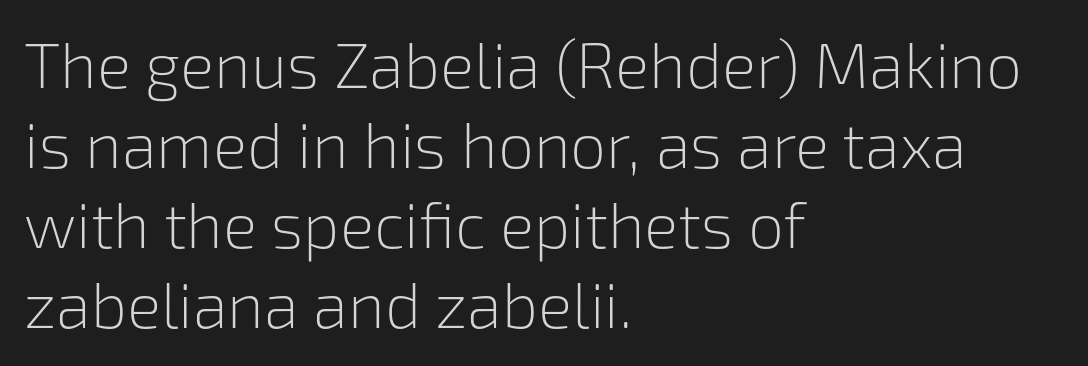
Q: Is the text bold? A: No.
Q: Is the text italic (slanted)? A: No, it is upright.
Q: Is the typeface a serif or a sans-serif typeface? A: Sans-serif.
Q: Is the text underlined? A: No.
Q: How is the paragraph aligned? A: Left-aligned.
Q: Is the spacing between letters normal or unusually wide? A: Normal.
Q: Is the spacing between lines tight, normal or loose? A: Normal.
Q: Width (condensed, normal, or wide)? A: Normal.
Q: Stroke contrast? A: Low.
Q: x-height? A: Medium.
Q: Monospaced? A: No.
